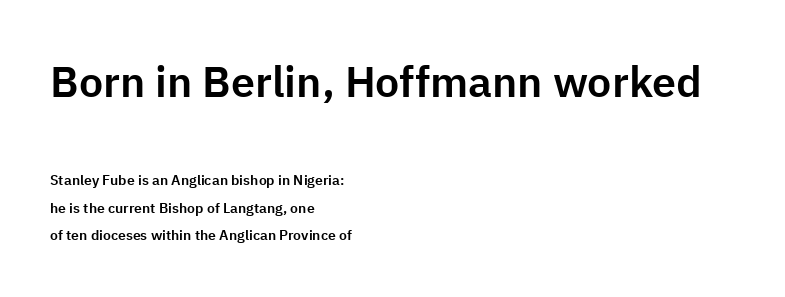
{"serif": "no", "italic": "no", "width": "normal", "stroke_contrast": "low", "x_height": "medium", "monospaced": "no", "underline": "no", "align": "left", "line_spacing": "loose", "line_spacing_ratio": 1.97, "letter_spacing": "normal", "letter_spacing_em": 0.0, "larger_block": "first", "size_ratio": 3.07, "glyph_px": 43}
